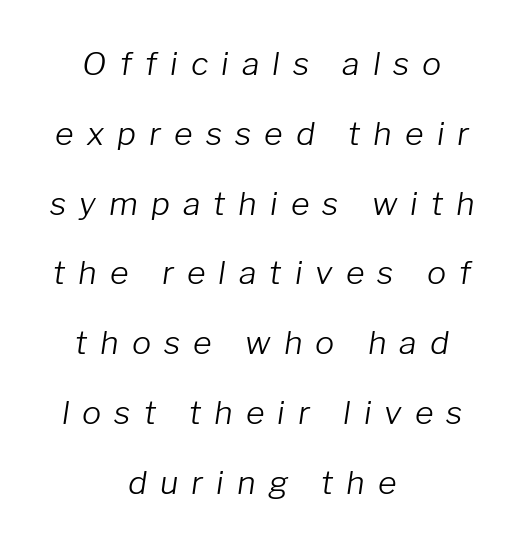
The image shows 32 px light type, italic (leaning right); set centered, loose line spacing (2.18x), unusually wide letter spacing (+0.41 em), not underlined; low stroke contrast and a medium x-height.
